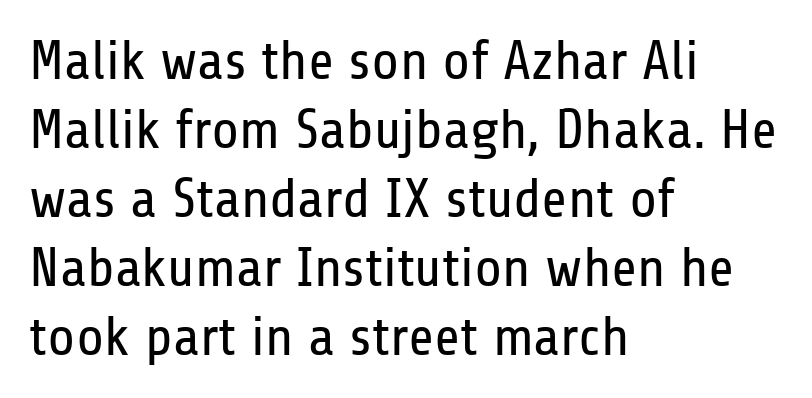
The image shows 56 px regular-weight, condensed sans-serif type, upright; set left-aligned, line spacing 1.23x, normal letter spacing, not underlined; low stroke contrast and a medium x-height.
